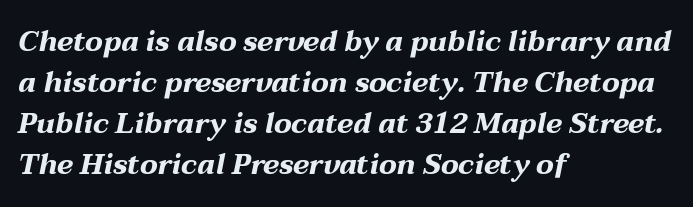
Q: Is the text bold? A: Yes.
Q: Is the text italic (slanted)? A: Yes, it leans right by about 12 degrees.
Q: Is the text underlined? A: No.
Q: How is the paragraph aligned? A: Left-aligned.
Q: Is the spacing between letters normal or unusually wide? A: Normal.
Q: Is the spacing between lines tight, normal or loose? A: Normal.
Q: Width (condensed, normal, or wide)? A: Wide.
Q: Stroke contrast? A: Medium.
Q: x-height? A: Medium.
Q: Monospaced? A: No.
